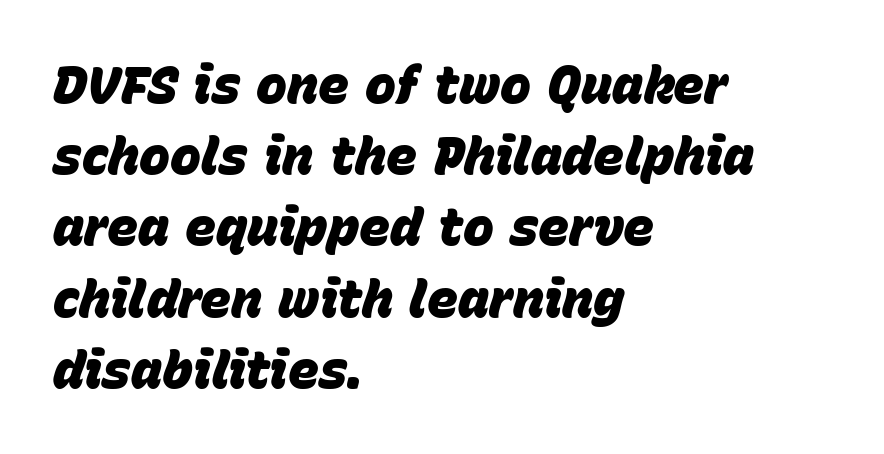
The image shows 52 px heavy type, italic (leaning right); set left-aligned, normal line spacing (1.37x), normal letter spacing, not underlined; low stroke contrast and a large x-height.
